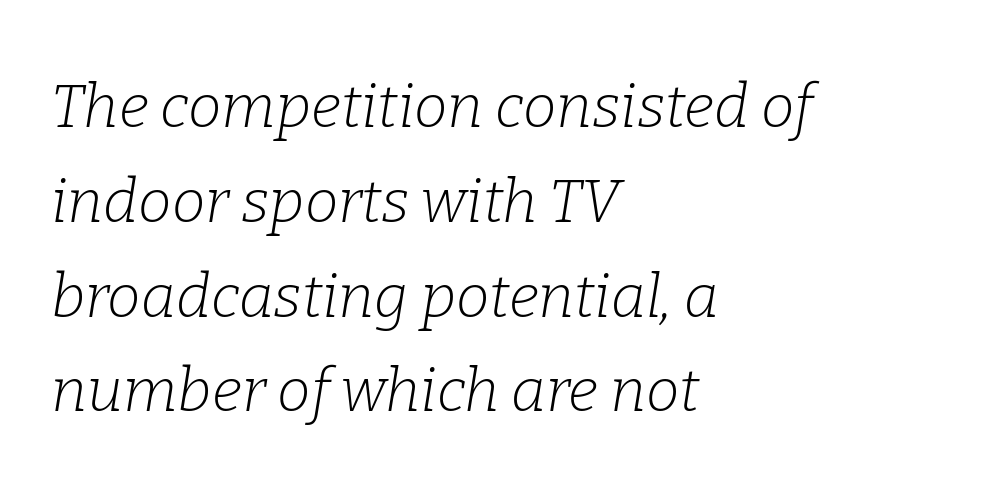
Q: Is the text bold? A: No.
Q: Is the text italic (slanted)? A: Yes, it leans right by about 9 degrees.
Q: Is the typeface a serif or a sans-serif typeface? A: Serif.
Q: Is the text underlined? A: No.
Q: How is the paragraph aligned? A: Left-aligned.
Q: Is the spacing between letters normal or unusually wide? A: Normal.
Q: Is the spacing between lines tight, normal or loose? A: Normal.
Q: Width (condensed, normal, or wide)? A: Normal.
Q: Stroke contrast? A: Low.
Q: x-height? A: Medium.
Q: Monospaced? A: No.
